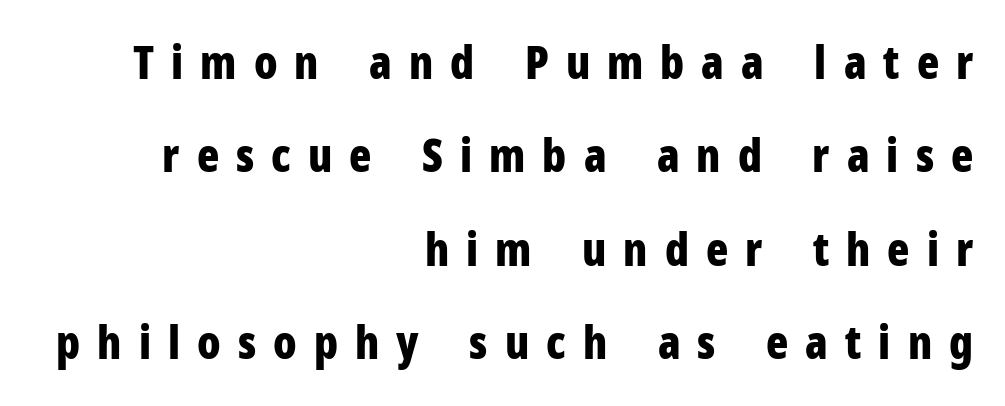
Q: Is the text bold? A: Yes.
Q: Is the text italic (slanted)? A: No, it is upright.
Q: Is the typeface a serif or a sans-serif typeface? A: Sans-serif.
Q: Is the text underlined? A: No.
Q: How is the paragraph aligned? A: Right-aligned.
Q: Is the spacing between letters normal or unusually wide? A: Unusually wide.
Q: Is the spacing between lines tight, normal or loose? A: Loose.
Q: Width (condensed, normal, or wide)? A: Condensed.
Q: Stroke contrast? A: Low.
Q: x-height? A: Medium.
Q: Monospaced? A: No.
